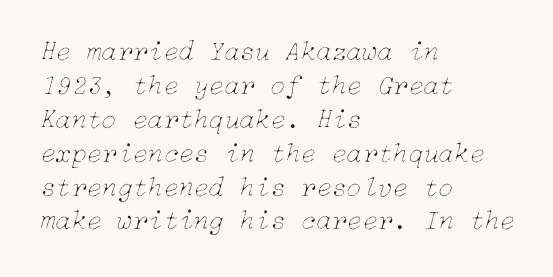
A typesetter would mark this as italic. A typesetter would call this zero additional tracking. Summary of weight: not heavy and not bold. The lines in this sample share a left origin and differ only in where they stop. Has an underline been added? It has not.
